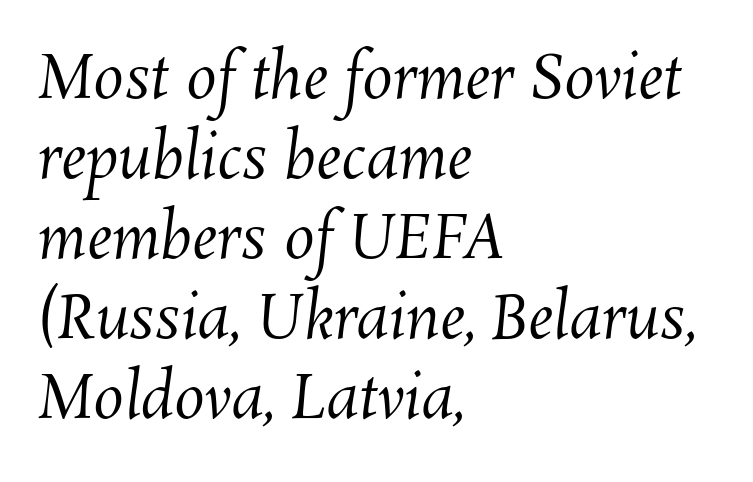
The image shows 61 px regular-weight type; set left-aligned, normal line spacing (1.31x), normal letter spacing, not underlined; medium stroke contrast and a medium x-height.
